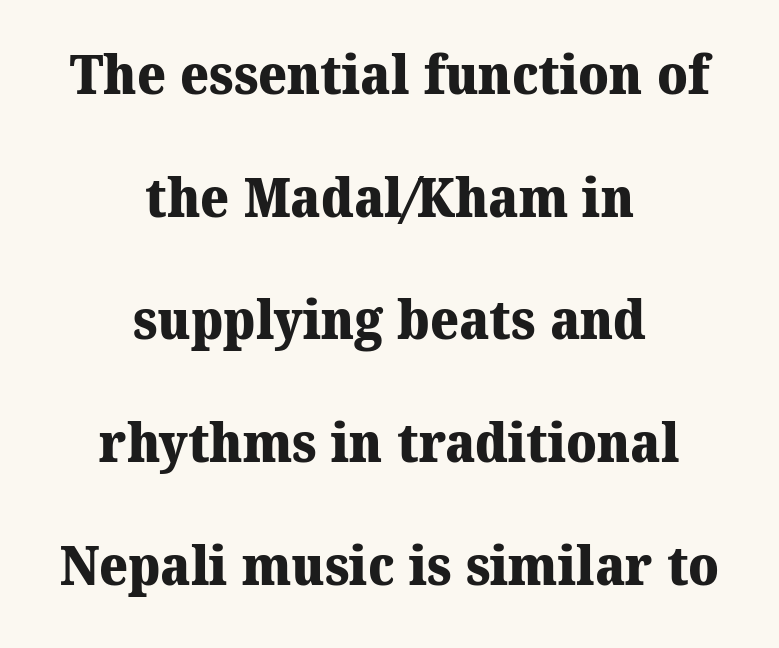
{"serif": "yes", "bold": "yes", "weight": "heavy", "width": "normal", "stroke_contrast": "medium", "x_height": "medium", "monospaced": "no", "underline": "no", "align": "center", "line_spacing": "loose", "line_spacing_ratio": 2.23, "letter_spacing": "normal", "letter_spacing_em": 0.0, "glyph_px": 55}
